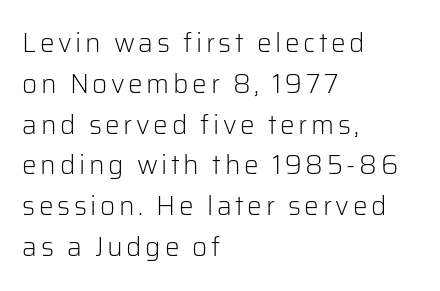
Q: Is the text bold? A: No.
Q: Is the text italic (slanted)? A: No, it is upright.
Q: Is the text underlined? A: No.
Q: How is the paragraph aligned? A: Left-aligned.
Q: Is the spacing between lines tight, normal or loose? A: Normal.
